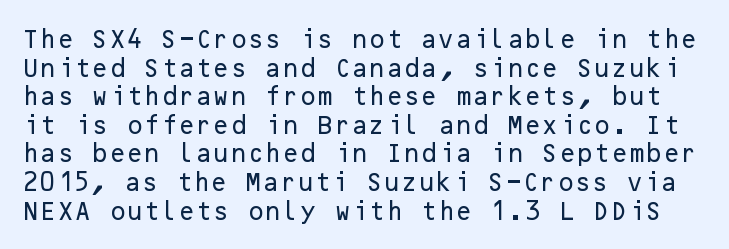
Q: Is the text italic (slanted)? A: No, it is upright.
Q: Is the text underlined? A: No.
Q: Is the spacing between letters normal or unusually wide? A: Normal.
Q: Is the spacing between lines tight, normal or loose? A: Normal.
